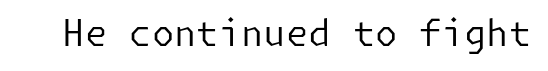
{"serif": "no", "italic": "no", "bold": "no", "weight": "regular", "width": "normal", "stroke_contrast": "low", "x_height": "medium", "underline": "no", "letter_spacing": "normal", "letter_spacing_em": 0.0, "glyph_px": 36}
